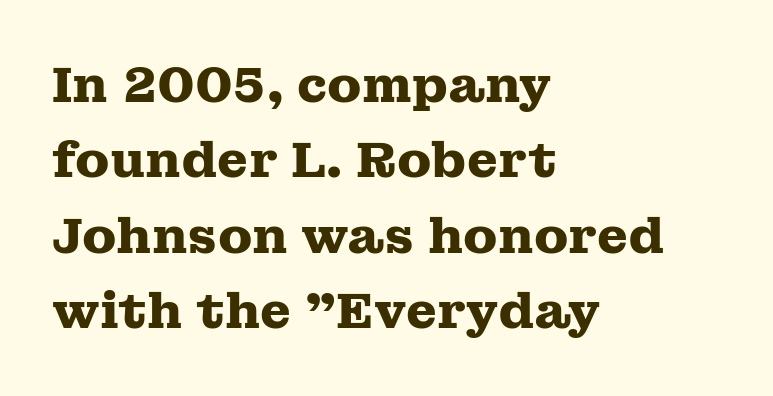
Q: Is the text bold? A: Yes.
Q: Is the text italic (slanted)? A: No, it is upright.
Q: Is the typeface a serif or a sans-serif typeface? A: Serif.
Q: Is the text underlined? A: No.
Q: How is the paragraph aligned? A: Left-aligned.
Q: Is the spacing between letters normal or unusually wide? A: Normal.
Q: Is the spacing between lines tight, normal or loose? A: Normal.
Q: Width (condensed, normal, or wide)? A: Wide.
Q: Stroke contrast? A: Medium.
Q: x-height? A: Medium.
Q: Monospaced? A: No.
